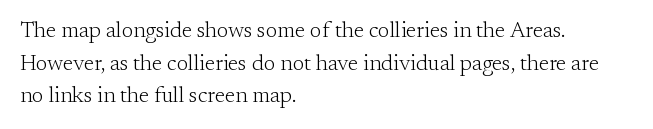
Rows of type keep a routine distance in the vertical direction. The space beneath each line is pristine and unruled. Which margin do the lines hug? The left one — the right edge is uneven. The letterforms sit shoulder to shoulder at normal distance.
